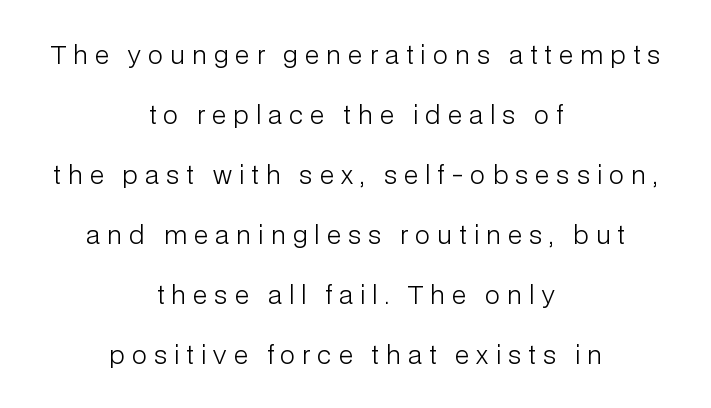
The image shows 25 px text type, upright; set centered, loose line spacing (2.4x), unusually wide letter spacing (+0.29 em), not underlined.
